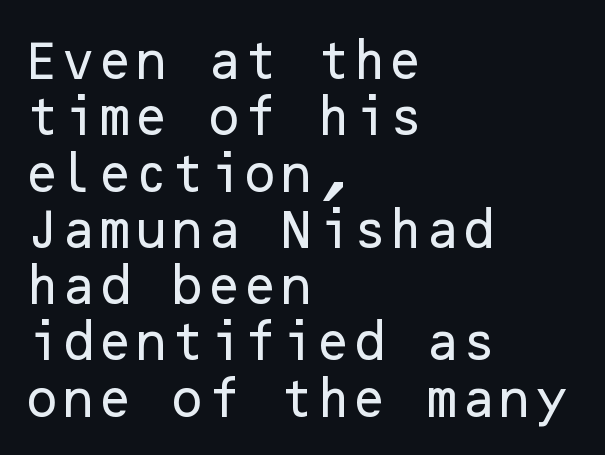
{"serif": "no", "italic": "no", "width": "normal", "stroke_contrast": "low", "x_height": "medium", "underline": "no", "align": "left", "line_spacing": "normal", "line_spacing_ratio": 1.34, "letter_spacing": "normal", "letter_spacing_em": 0.0, "glyph_px": 42}
